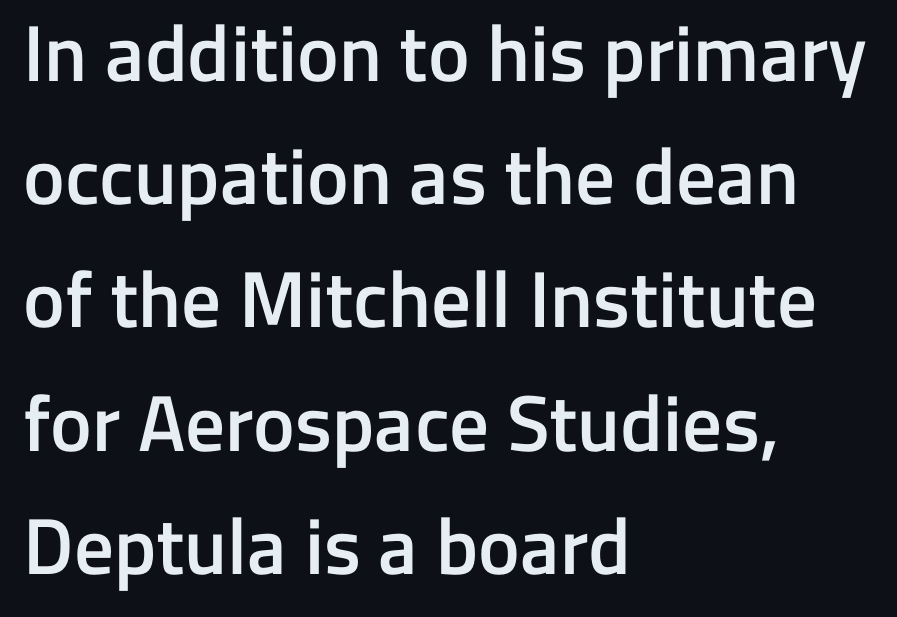
The image shows 79 px semibold sans-serif type, upright; set left-aligned, normal line spacing (1.56x), normal letter spacing, not underlined; low stroke contrast and a medium x-height.
